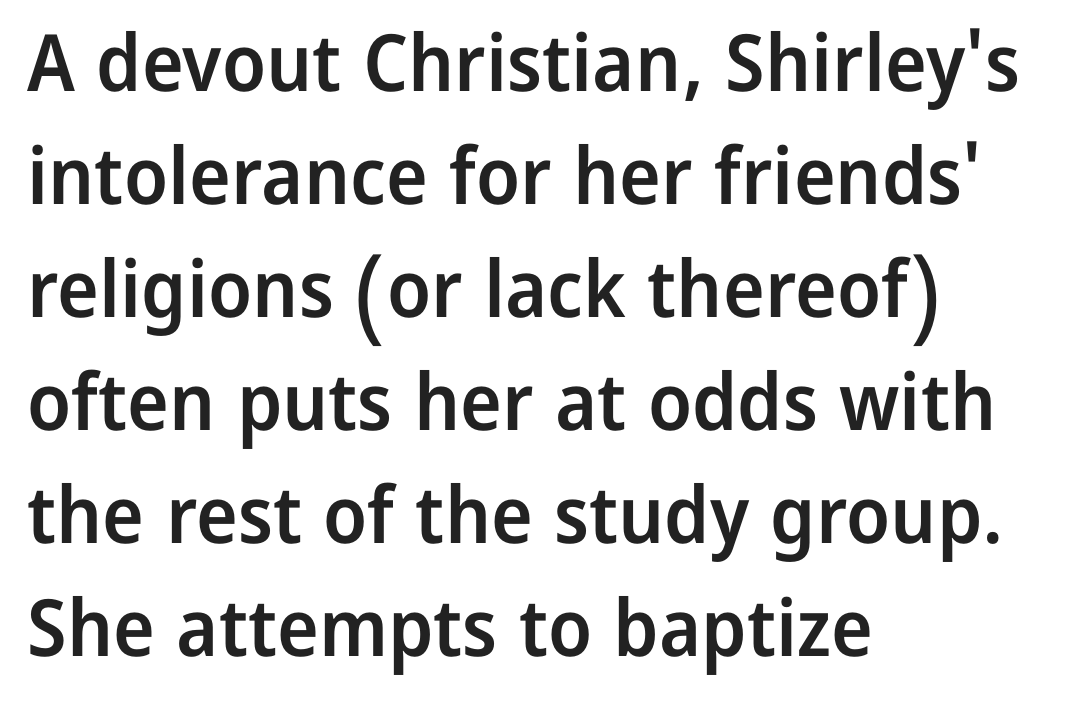
The image shows 79 px semibold sans-serif type, upright; set left-aligned, normal line spacing (1.43x), normal letter spacing, not underlined; low stroke contrast and a medium x-height.
